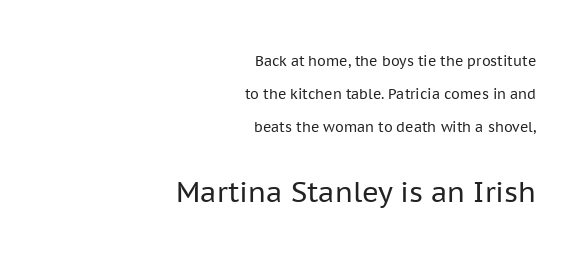
The image shows 28 px regular-weight sans-serif type, upright; set right-aligned, loose line spacing (2.36x), normal letter spacing, not underlined; the second (bottom) block is 2.0x larger; low stroke contrast and a medium x-height.
